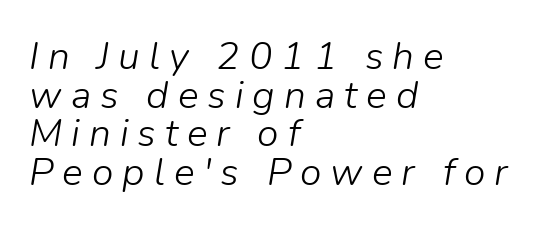
Q: Is the text bold? A: No.
Q: Is the text italic (slanted)? A: Yes, it leans right by about 9 degrees.
Q: Is the text underlined? A: No.
Q: How is the paragraph aligned? A: Left-aligned.
Q: Is the spacing between letters normal or unusually wide? A: Unusually wide.
Q: Is the spacing between lines tight, normal or loose? A: Tight.
Q: Width (condensed, normal, or wide)? A: Normal.
Q: Stroke contrast? A: Low.
Q: x-height? A: Medium.
Q: Monospaced? A: No.
